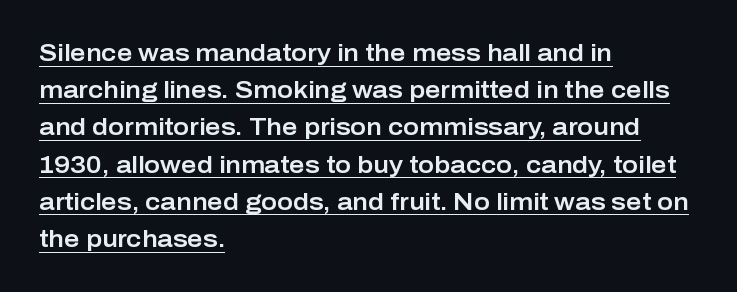
The image shows 24 px text type, upright; set left-aligned, normal line spacing (1.55x), normal letter spacing, underlined.
